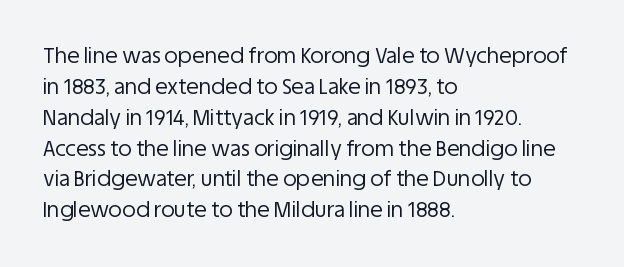
Q: Is the text bold? A: No.
Q: Is the text italic (slanted)? A: No, it is upright.
Q: Is the text underlined? A: No.
Q: How is the paragraph aligned? A: Left-aligned.
Q: Is the spacing between letters normal or unusually wide? A: Normal.
Q: Is the spacing between lines tight, normal or loose? A: Normal.
